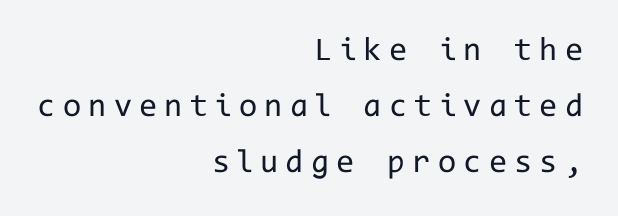
Q: Is the text bold? A: No.
Q: Is the text italic (slanted)? A: No, it is upright.
Q: Is the typeface a serif or a sans-serif typeface? A: Sans-serif.
Q: Is the text underlined? A: No.
Q: How is the paragraph aligned? A: Right-aligned.
Q: Is the spacing between letters normal or unusually wide? A: Unusually wide.
Q: Is the spacing between lines tight, normal or loose? A: Normal.
Q: Width (condensed, normal, or wide)? A: Normal.
Q: Stroke contrast? A: Low.
Q: x-height? A: Medium.
Q: Monospaced? A: Yes.
